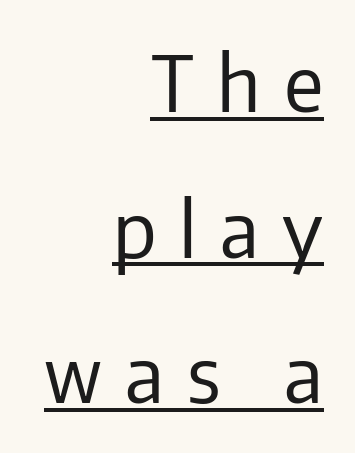
To sum up the face: it is a sans, with no serifs. Proportional: the letters do not fall into vertical columns. Weight class: somewhere from thin through regular. Line endings align vertically; line beginnings do not.
